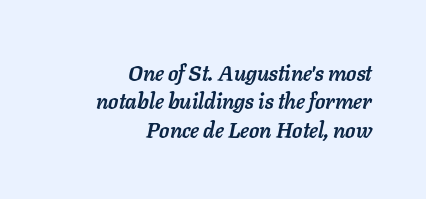
The image shows 21 px bold type, italic (leaning right); set right-aligned, normal line spacing (1.35x), normal letter spacing, not underlined.
